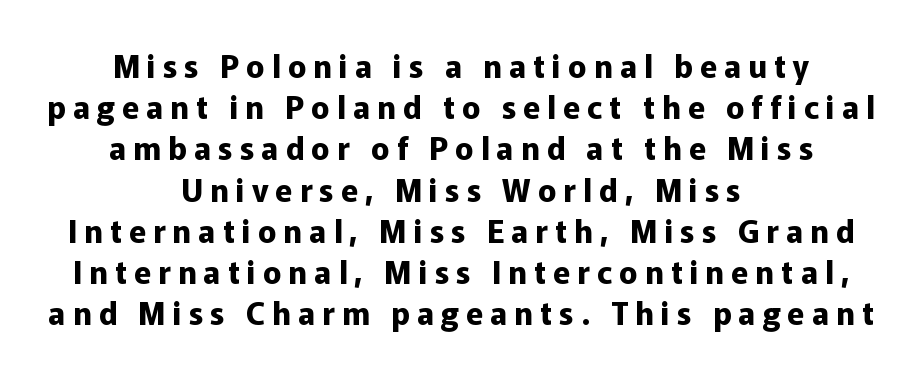
Observe the wide spacing: letters keep a clear distance from each other. The rendering uses natural spacing where letterforms have individual widths. These lines sit exactly where default settings would place them. Each glyph is drawn with heavy, bold strokes. Plain, unruled lines of type.
